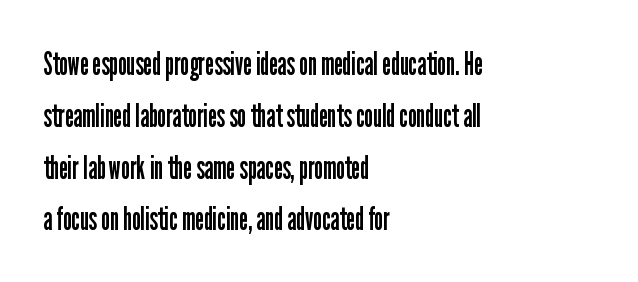
A typesetter would call this zero additional tracking. The lines in this sample share a left origin and differ only in where they stop. Each letter keeps its own natural width here, so spacing adapts to shape. Descenders are the only things crossing below the line. Weight: not bold — regular or lighter.
